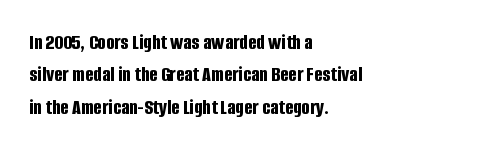
This block has exactly the height ordinary leading produces. A roman cut, with each character standing at attention. Typesetter's note: full bold, strokes at maximum text heaviness. The rendering anchors every line to the left-hand side.
